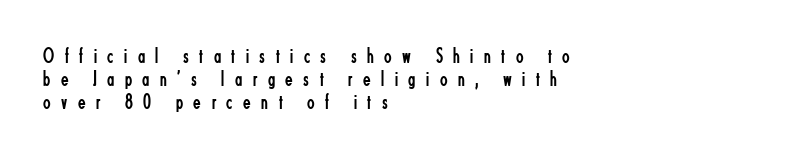
Is the letter spacing exaggerated? Yes — the characters are pushed far apart. How would I describe the line gaps? Narrow and economical. The glyphs are unaccompanied by any horizontal stroke below them. Weight: in the light-to-regular range. The rag falls on the right side of this text block. You can tell it's not italic because the verticals are truly vertical.
